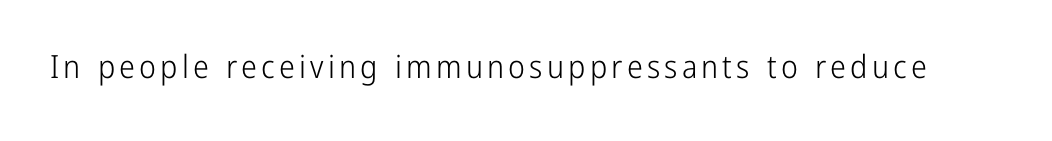
The image shows 32 px light, condensed sans-serif type, upright; set not underlined; low stroke contrast and a medium x-height.
